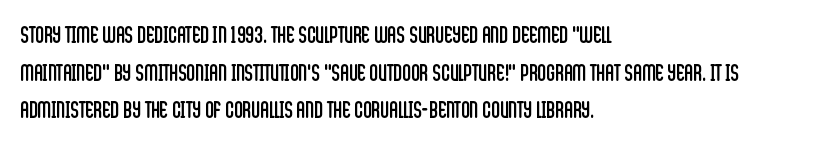
{"italic": "no", "bold": "no", "underline": "no", "align": "left", "line_spacing": "normal", "line_spacing_ratio": 1.57, "letter_spacing": "normal", "letter_spacing_em": 0.0, "glyph_px": 24}
